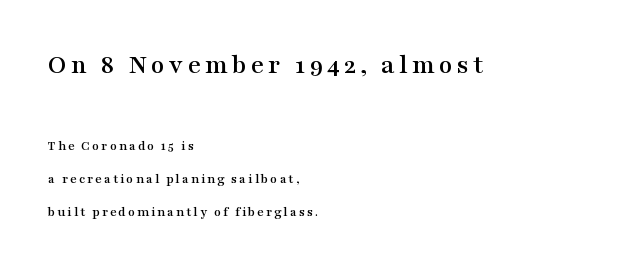
Q: Is the text italic (slanted)? A: No, it is upright.
Q: Is the typeface a serif or a sans-serif typeface? A: Serif.
Q: Is the text underlined? A: No.
Q: How is the paragraph aligned? A: Left-aligned.
Q: Is the spacing between lines tight, normal or loose? A: Loose.
Q: Which block of text is set in a larger size, the first (top) or the second (bottom)? A: The first (top) one.
Q: Width (condensed, normal, or wide)? A: Wide.
Q: Stroke contrast? A: Medium.
Q: x-height? A: Medium.
Q: Monospaced? A: No.
